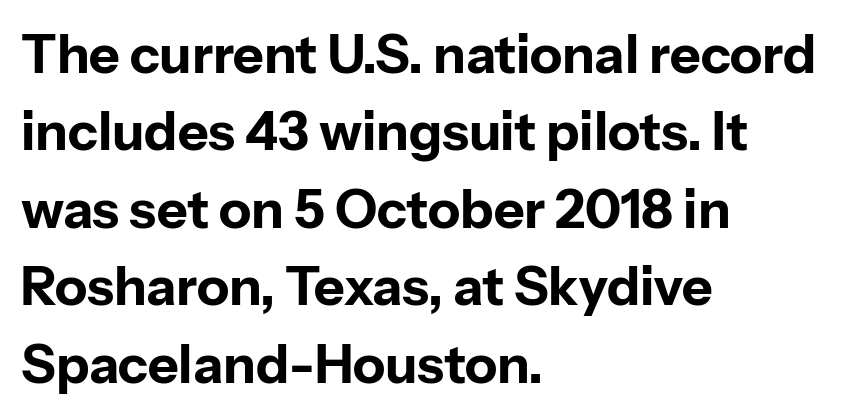
Regular leading. Strong, thick strokes mark this as bold type. Upright lettering throughout. The passage shown is not underscored anywhere. Teacher's note: observe the even left margin — that is flush-left alignment. The passage shown is typed in a proportional face where columns would drift.
